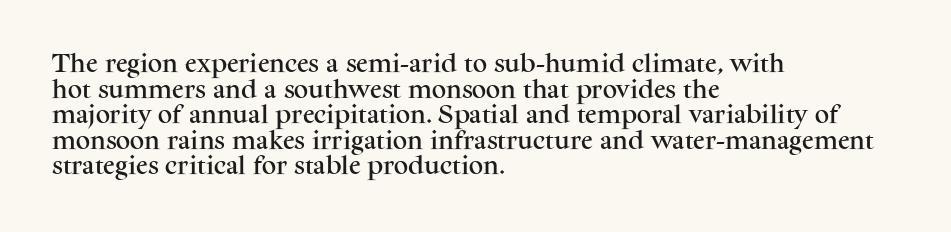
The image shows 20 px text type, upright; set left-aligned, normal line spacing (1.28x), normal letter spacing, not underlined.
